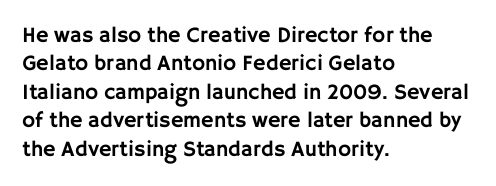
The image shows 22 px text type, upright; set left-aligned, normal line spacing (1.29x), normal letter spacing, not underlined.
